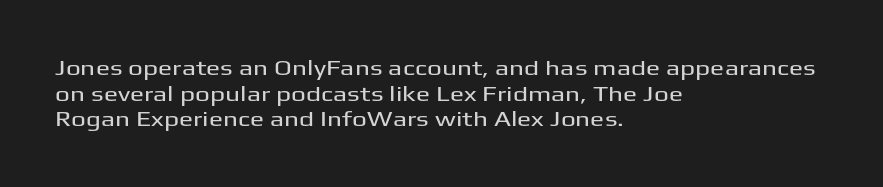
{"italic": "no", "underline": "no", "align": "left", "line_spacing_ratio": 1.22, "letter_spacing": "normal", "letter_spacing_em": 0.0, "glyph_px": 21}
